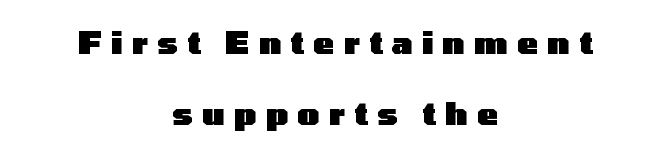
{"serif": "no", "italic": "no", "bold": "yes", "weight": "heavy", "width": "wide", "stroke_contrast": "low", "x_height": "medium", "monospaced": "no", "underline": "no", "align": "center", "line_spacing": "loose", "line_spacing_ratio": 2.28, "letter_spacing": "wide", "letter_spacing_em": 0.3, "glyph_px": 31}
